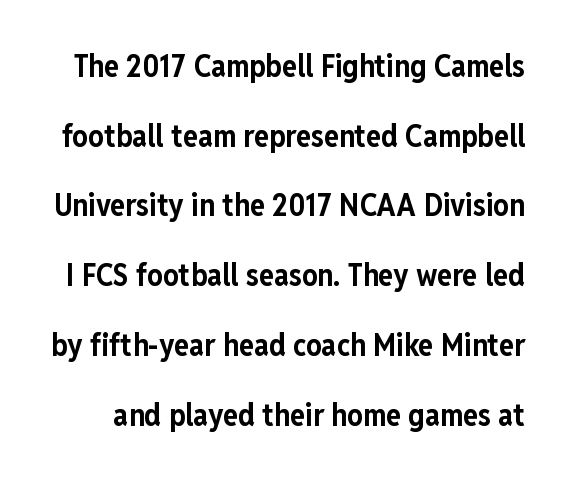
The image shows 31 px bold, condensed sans-serif type, upright; set loose line spacing (2.25x), normal letter spacing, not underlined; low stroke contrast and a medium x-height.
